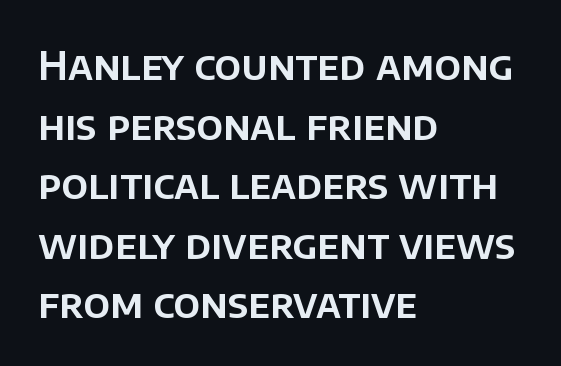
The image shows 40 px sans-serif type, upright; set left-aligned, normal line spacing (1.49x), normal letter spacing, not underlined; low stroke contrast and a large x-height.
